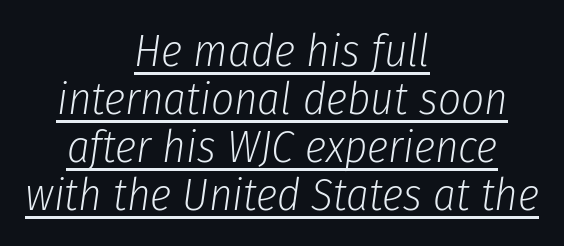
{"italic": "yes", "lean": "right", "slant_degrees": 8, "bold": "no", "weight": "light", "width": "condensed", "stroke_contrast": "low", "x_height": "medium", "monospaced": "no", "underline": "yes", "align": "center", "line_spacing": "tight", "line_spacing_ratio": 1.07, "letter_spacing": "normal", "letter_spacing_em": 0.0, "glyph_px": 45}
